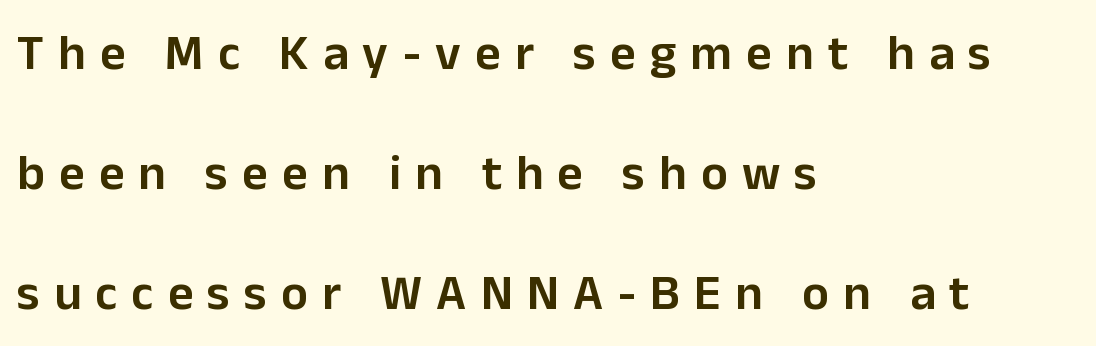
Decoration check: the copy has no underline. In terms of letterspacing, this is a distinctly airy, spread setting. The rendering shows plain stroke endings on the letterforms — a sans-serif design. Notice how the stems are strictly vertical — no italics here. A typesetter would call this proportional, since set widths differ per character. The strokes are fattened partway — semibold, not bold.
